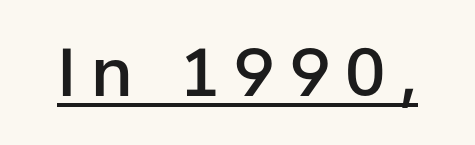
{"serif": "no", "italic": "no", "bold": "semi", "weight": "semibold", "width": "normal", "stroke_contrast": "low", "x_height": "medium", "monospaced": "no", "underline": "yes", "letter_spacing": "wide", "letter_spacing_em": 0.23, "glyph_px": 66}
